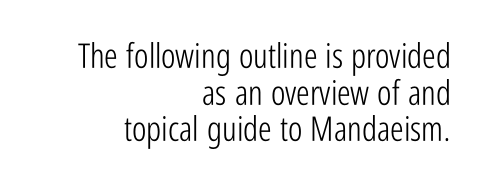
Students, note that the glyphs here touch the page at normal intervals. Is this a heavy cut? Hardly; it is regular or lighter. The lettering holds an erect, upright posture throughout. Check under the words: just untouched page.
